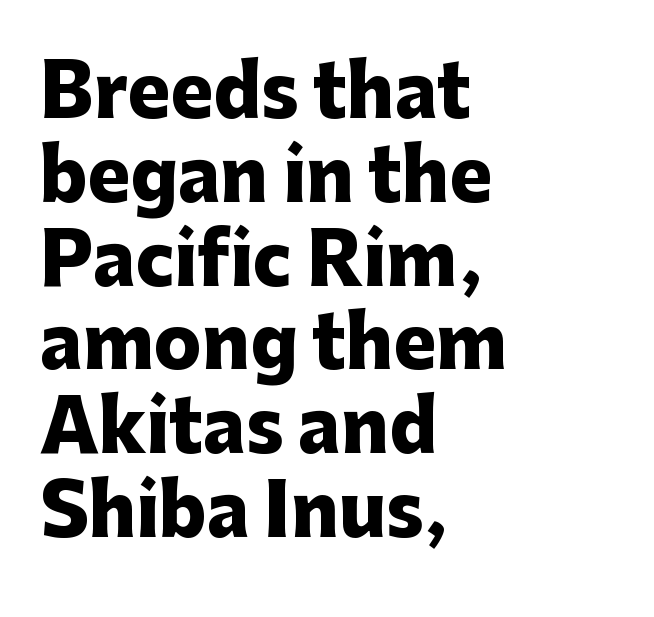
Short and long lines alike share a common starting point at left. Posture: straight, roman, zero tilt. Does the type have serifs? No, each stem ends abruptly. Each row of text sits above clean, open space. Do the characters align in a grid? No, the font is proportional. Here the glyphs are tracked normally, forming tight word shapes.
